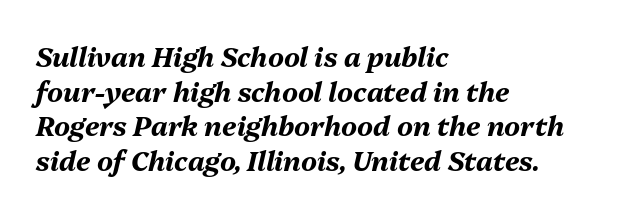
The image shows 27 px bold type, italic (leaning right); set left-aligned, normal line spacing (1.28x), normal letter spacing, not underlined.
